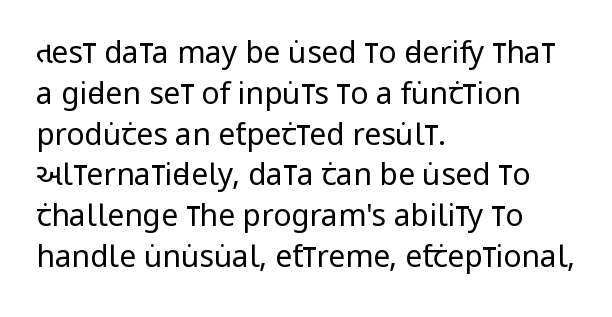
The image shows 30 px regular-weight, condensed sans-serif type, upright; set left-aligned, normal line spacing (1.36x), normal letter spacing, not underlined; low stroke contrast and a large x-height.
